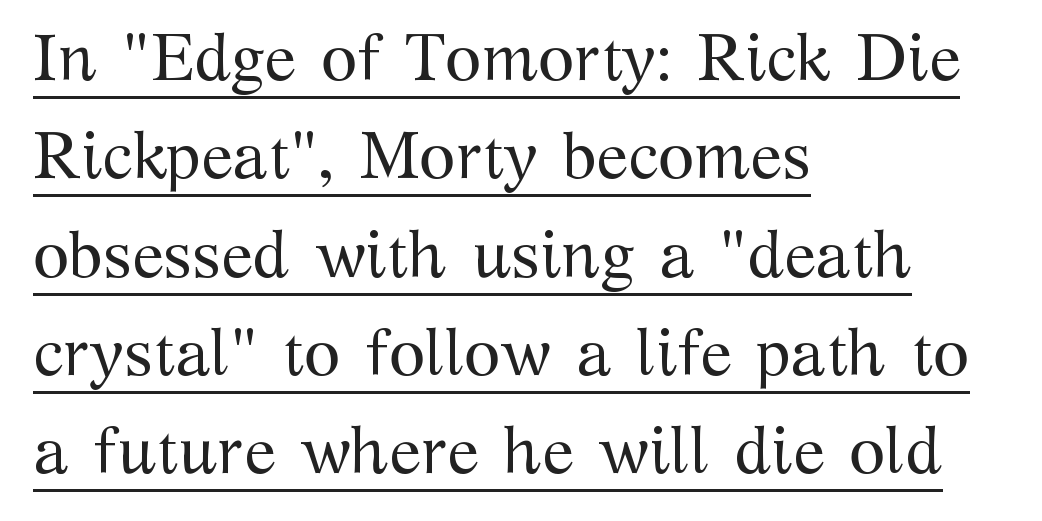
The image shows 66 px regular-weight serif type, upright; set left-aligned, normal line spacing (1.49x), normal letter spacing, underlined; medium stroke contrast and a medium x-height.
